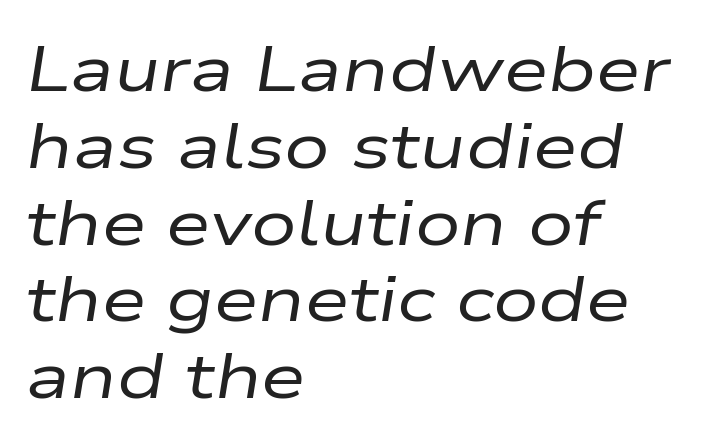
Q: Is the text bold? A: No.
Q: Is the text italic (slanted)? A: Yes, it leans right by about 9 degrees.
Q: Is the text underlined? A: No.
Q: How is the paragraph aligned? A: Left-aligned.
Q: Is the spacing between letters normal or unusually wide? A: Normal.
Q: Width (condensed, normal, or wide)? A: Wide.
Q: Stroke contrast? A: Low.
Q: x-height? A: Medium.
Q: Monospaced? A: No.
